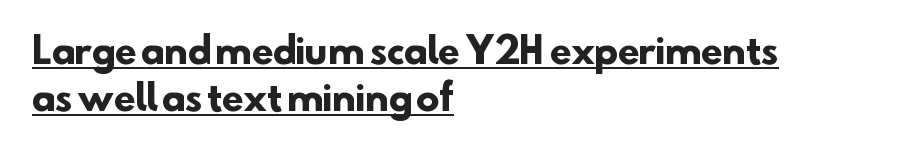
{"serif": "no", "bold": "yes", "weight": "heavy", "width": "normal", "stroke_contrast": "low", "x_height": "small", "monospaced": "no", "underline": "yes", "align": "left", "line_spacing": "normal", "line_spacing_ratio": 1.35, "letter_spacing": "normal", "letter_spacing_em": 0.0, "glyph_px": 35}
